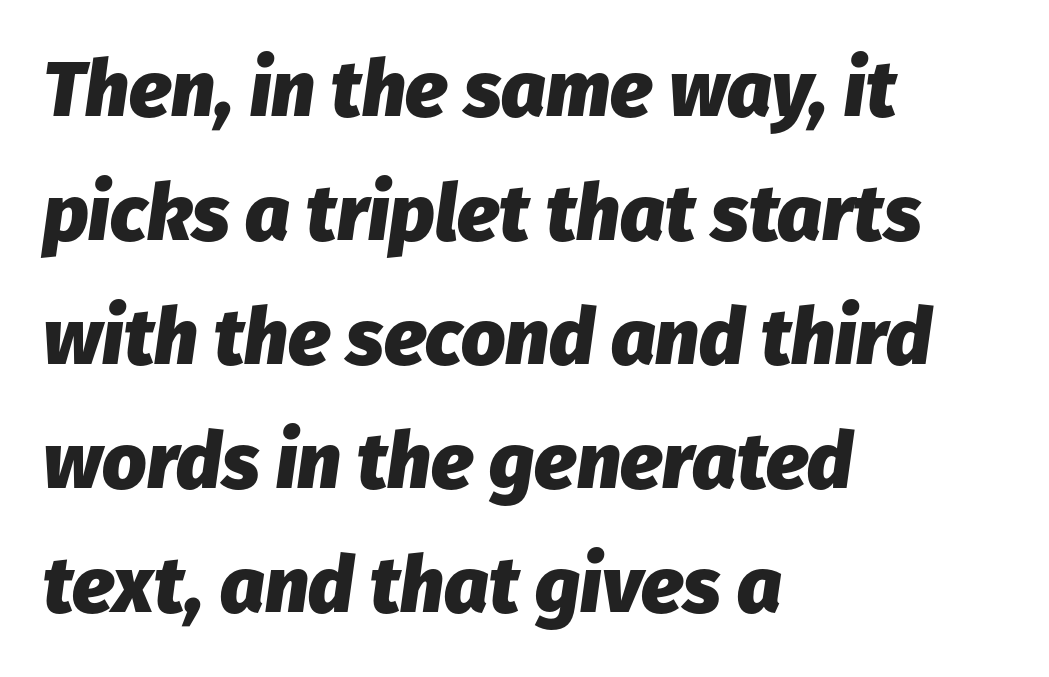
The image shows 78 px heavy type, italic (leaning right); set left-aligned, normal line spacing (1.59x), normal letter spacing, not underlined; low stroke contrast and a medium x-height.
